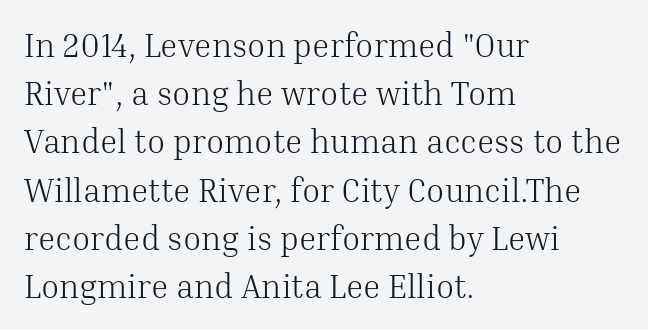
Q: Is the text bold? A: No.
Q: Is the text italic (slanted)? A: No, it is upright.
Q: Is the typeface a serif or a sans-serif typeface? A: Serif.
Q: Is the text underlined? A: No.
Q: How is the paragraph aligned? A: Left-aligned.
Q: Is the spacing between letters normal or unusually wide? A: Normal.
Q: Is the spacing between lines tight, normal or loose? A: Normal.
Q: Width (condensed, normal, or wide)? A: Normal.
Q: Stroke contrast? A: Medium.
Q: x-height? A: Medium.
Q: Monospaced? A: No.
